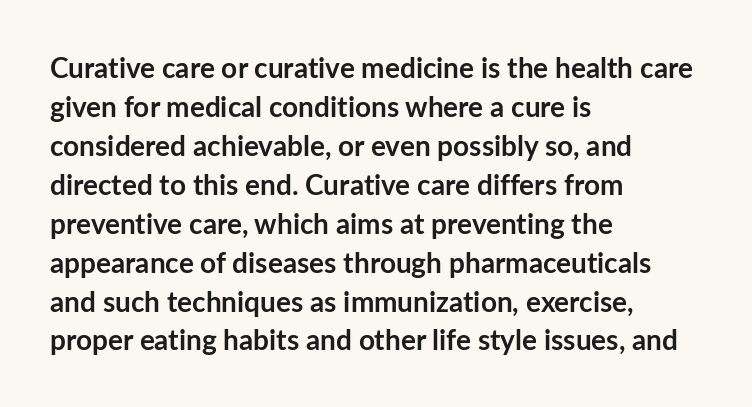
The image shows 28 px semibold sans-serif type, upright; set left-aligned, normal line spacing (1.39x), normal letter spacing, not underlined; low stroke contrast and a medium x-height.
